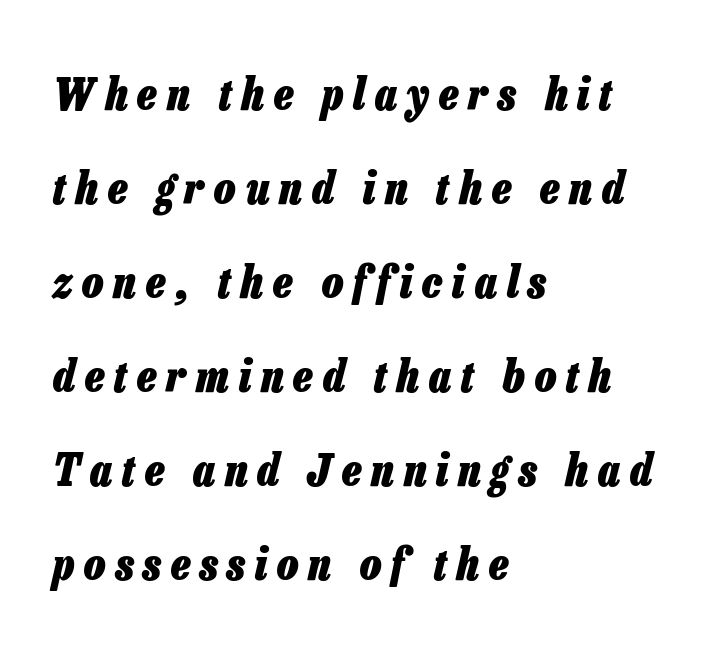
Q: Is the text bold? A: Yes.
Q: Is the text italic (slanted)? A: Yes, it leans right by about 13 degrees.
Q: Is the text underlined? A: No.
Q: How is the paragraph aligned? A: Left-aligned.
Q: Is the spacing between letters normal or unusually wide? A: Unusually wide.
Q: Is the spacing between lines tight, normal or loose? A: Loose.
Q: Width (condensed, normal, or wide)? A: Condensed.
Q: Stroke contrast? A: Low.
Q: x-height? A: Medium.
Q: Monospaced? A: No.
